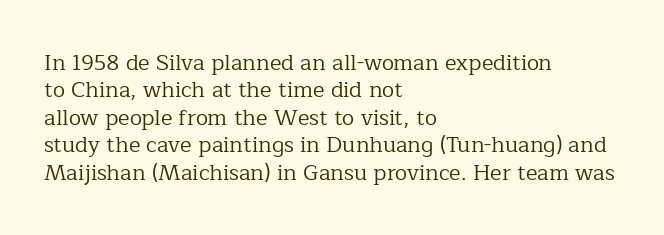
The image shows 22 px text type, upright; set left-aligned, normal line spacing (1.25x), normal letter spacing, not underlined.
